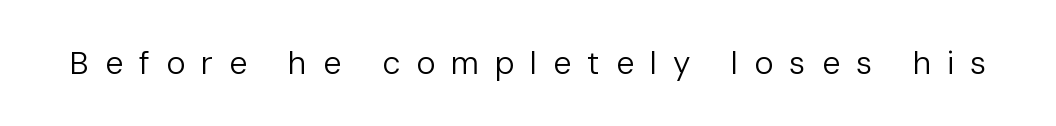
{"serif": "no", "italic": "no", "bold": "no", "weight": "regular", "width": "normal", "stroke_contrast": "low", "x_height": "medium", "monospaced": "no", "underline": "no", "letter_spacing": "wide", "letter_spacing_em": 0.5, "glyph_px": 32}
